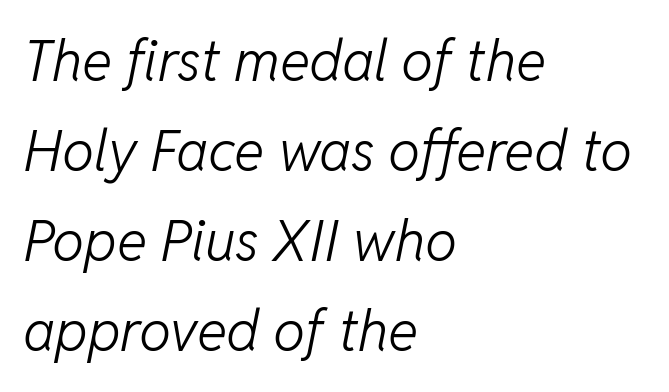
Words appear dense and cohesive because spacing is normal. Has an underline been added? It has not. This reads as an unemphasized weight, regular at the heaviest. If you measured baseline to baseline, you'd find a middling distance. Leftover space on each line is placed entirely after the last word.
